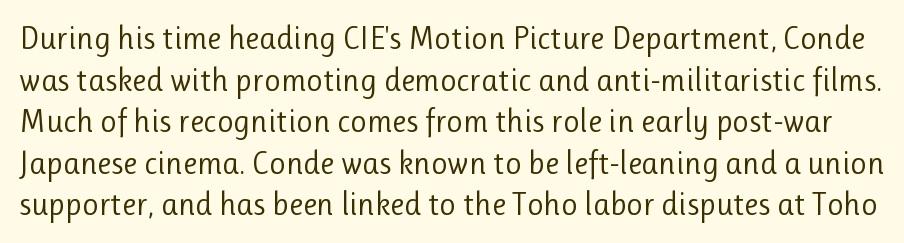
Q: Is the text bold? A: No.
Q: Is the text italic (slanted)? A: No, it is upright.
Q: Is the typeface a serif or a sans-serif typeface? A: Sans-serif.
Q: Is the text underlined? A: No.
Q: Is the spacing between letters normal or unusually wide? A: Normal.
Q: Is the spacing between lines tight, normal or loose? A: Normal.
Q: Width (condensed, normal, or wide)? A: Normal.
Q: Stroke contrast? A: Low.
Q: x-height? A: Medium.
Q: Monospaced? A: No.
